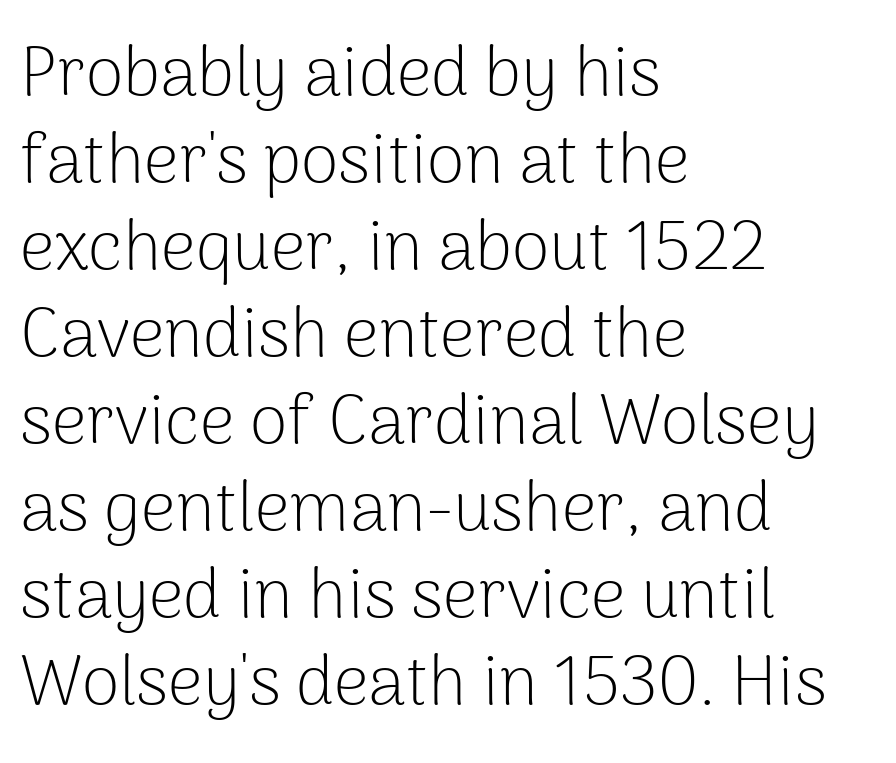
Italic? Not at all — the glyphs are vertical. The strokes carry an ordinary text weight at most. The compositor pushed each line to the left boundary. Proportional: the letters do not fall into vertical columns.
